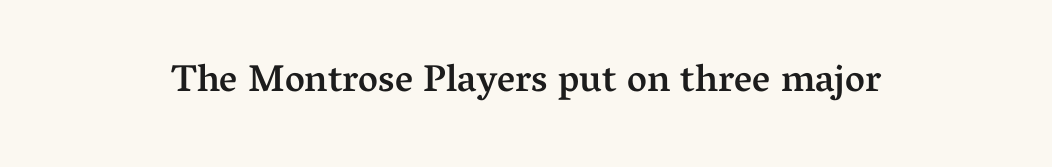
Q: Is the text bold? A: Semi-bold.
Q: Is the text italic (slanted)? A: No, it is upright.
Q: Is the typeface a serif or a sans-serif typeface? A: Serif.
Q: Is the text underlined? A: No.
Q: How is the paragraph aligned? A: Centered.
Q: Is the spacing between letters normal or unusually wide? A: Normal.
Q: Width (condensed, normal, or wide)? A: Normal.
Q: Stroke contrast? A: Medium.
Q: x-height? A: Medium.
Q: Monospaced? A: No.
